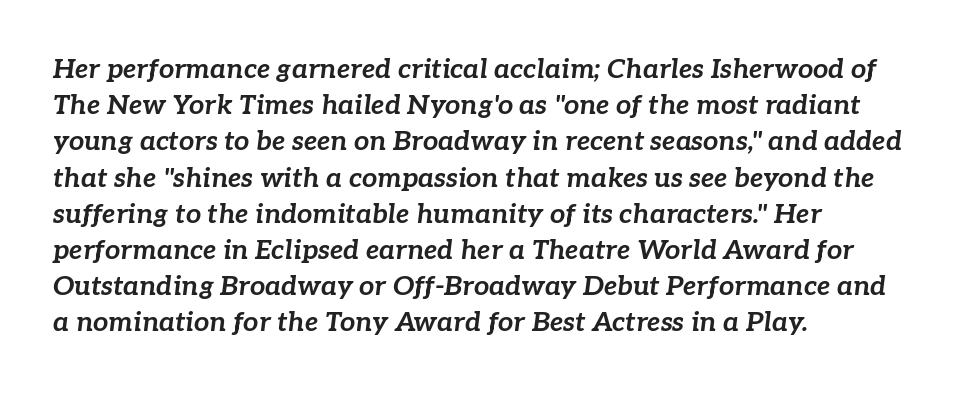
{"italic": "yes", "lean": "right", "slant_degrees": 7, "bold": "yes", "underline": "no", "align": "left", "line_spacing": "normal", "line_spacing_ratio": 1.34, "letter_spacing": "normal", "letter_spacing_em": 0.0, "glyph_px": 27}
